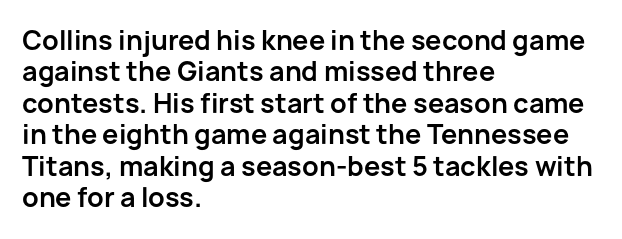
Q: Is the text bold? A: Yes.
Q: Is the text italic (slanted)? A: No, it is upright.
Q: Is the text underlined? A: No.
Q: How is the paragraph aligned? A: Left-aligned.
Q: Is the spacing between letters normal or unusually wide? A: Normal.
